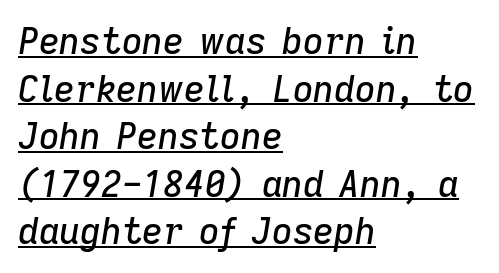
The image shows 36 px text type, italic (leaning right); set left-aligned, normal line spacing (1.32x), normal letter spacing, underlined; low stroke contrast and a medium x-height.
